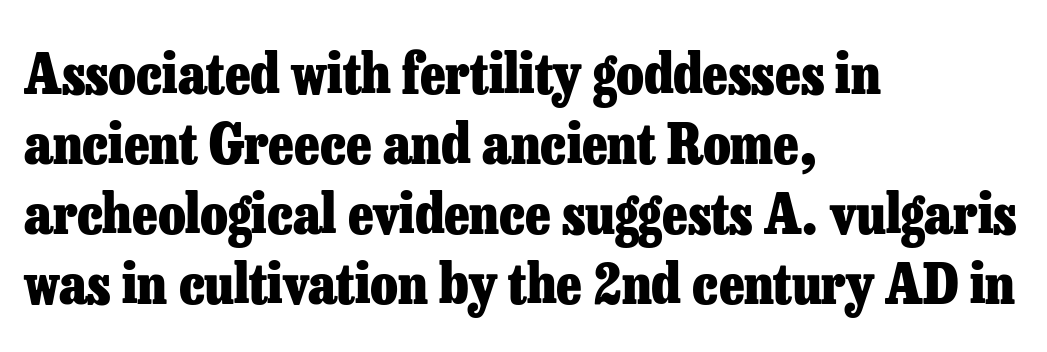
The image shows 56 px heavy serif type, upright; set left-aligned, normal line spacing (1.25x), normal letter spacing, not underlined; low stroke contrast and a medium x-height.
